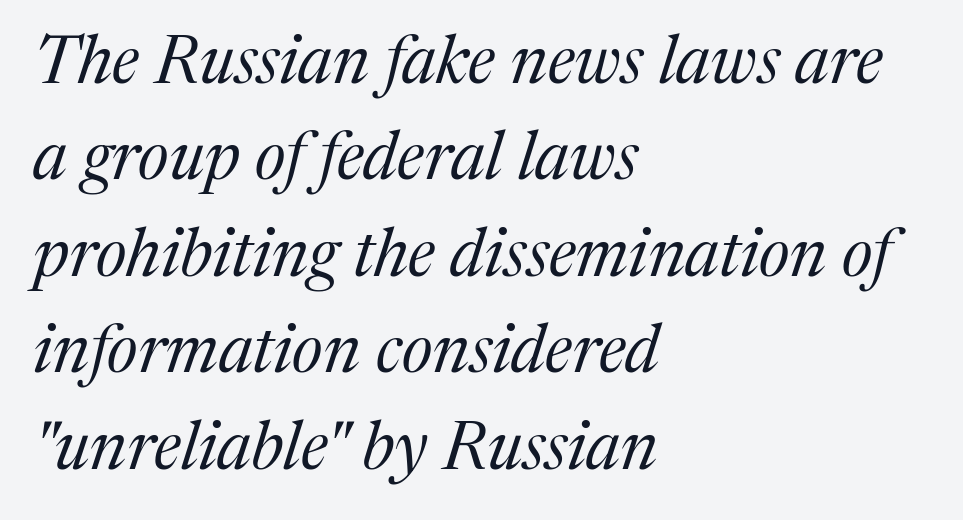
{"serif": "yes", "italic": "yes", "lean": "right", "slant_degrees": 17, "bold": "no", "weight": "regular", "width": "normal", "stroke_contrast": "medium", "x_height": "medium", "monospaced": "no", "underline": "no", "align": "left", "line_spacing": "normal", "line_spacing_ratio": 1.44, "letter_spacing": "normal", "letter_spacing_em": 0.0, "glyph_px": 67}
